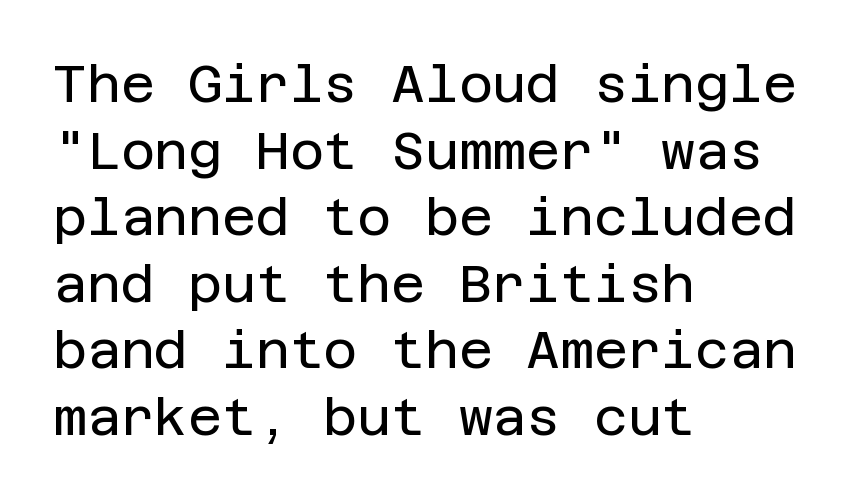
Q: Is the text bold? A: No.
Q: Is the text italic (slanted)? A: No, it is upright.
Q: Is the typeface a serif or a sans-serif typeface? A: Sans-serif.
Q: Is the text underlined? A: No.
Q: How is the paragraph aligned? A: Left-aligned.
Q: Is the spacing between letters normal or unusually wide? A: Normal.
Q: Is the spacing between lines tight, normal or loose? A: Normal.
Q: Width (condensed, normal, or wide)? A: Normal.
Q: Stroke contrast? A: Low.
Q: x-height? A: Large.
